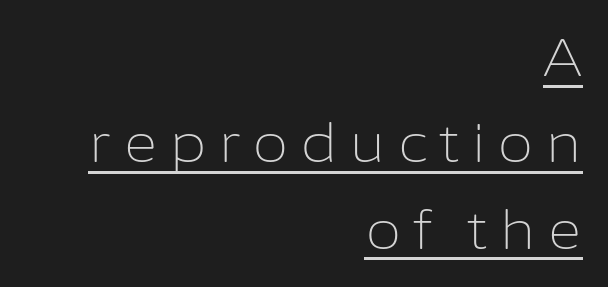
Q: Is the text bold? A: No.
Q: Is the text italic (slanted)? A: No, it is upright.
Q: Is the typeface a serif or a sans-serif typeface? A: Sans-serif.
Q: Is the text underlined? A: Yes.
Q: How is the paragraph aligned? A: Right-aligned.
Q: Is the spacing between letters normal or unusually wide? A: Unusually wide.
Q: Is the spacing between lines tight, normal or loose? A: Normal.
Q: Width (condensed, normal, or wide)? A: Normal.
Q: Stroke contrast? A: Low.
Q: x-height? A: Medium.
Q: Monospaced? A: No.
